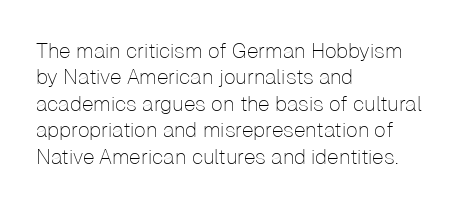
{"italic": "no", "bold": "no", "underline": "no", "align": "left", "line_spacing": "normal", "line_spacing_ratio": 1.26, "letter_spacing": "normal", "letter_spacing_em": 0.0, "glyph_px": 21}
